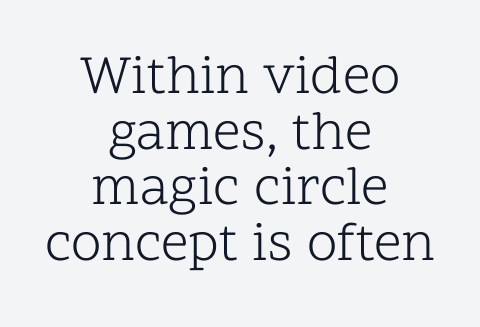
{"serif": "yes", "italic": "no", "bold": "no", "weight": "light", "width": "normal", "stroke_contrast": "low", "x_height": "medium", "monospaced": "no", "underline": "no", "align": "center", "line_spacing": "tight", "line_spacing_ratio": 1.01, "letter_spacing": "normal", "letter_spacing_em": 0.0, "glyph_px": 55}
